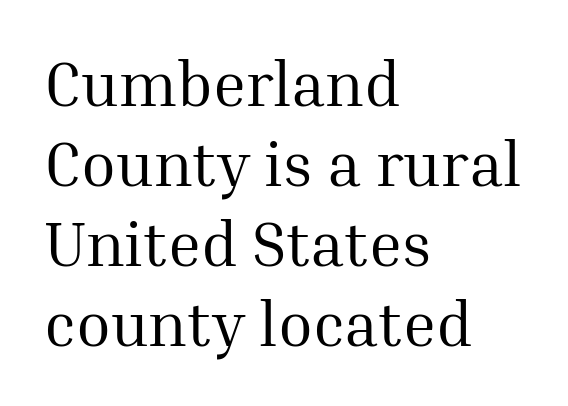
The image shows 63 px regular-weight serif type, upright; set left-aligned, normal line spacing (1.27x), normal letter spacing, not underlined; medium stroke contrast and a medium x-height.
